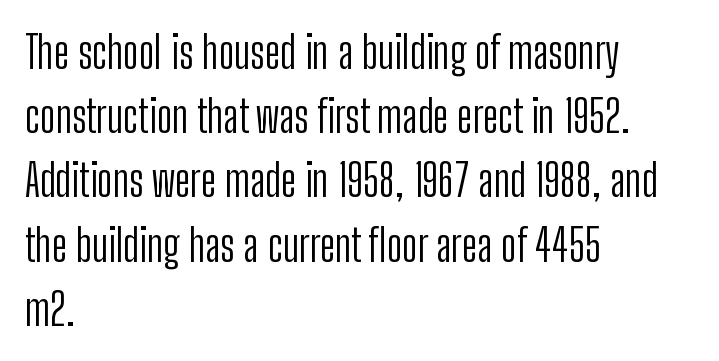
{"serif": "no", "italic": "no", "bold": "no", "weight": "light", "width": "condensed", "stroke_contrast": "low", "x_height": "medium", "monospaced": "no", "underline": "no", "align": "left", "line_spacing": "normal", "line_spacing_ratio": 1.46, "letter_spacing": "normal", "letter_spacing_em": 0.0, "glyph_px": 44}
